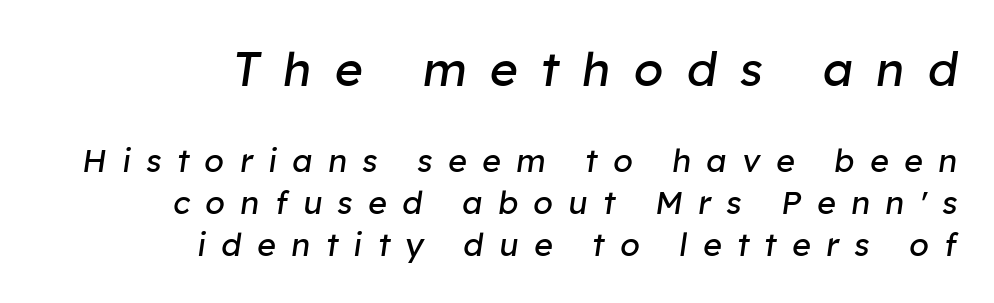
Q: Is the text bold? A: No.
Q: Is the text italic (slanted)? A: Yes, it leans right by about 8 degrees.
Q: Is the text underlined? A: No.
Q: How is the paragraph aligned? A: Right-aligned.
Q: Is the spacing between letters normal or unusually wide? A: Unusually wide.
Q: Is the spacing between lines tight, normal or loose? A: Normal.
Q: Which block of text is set in a larger size, the first (top) or the second (bottom)? A: The first (top) one.
Q: Width (condensed, normal, or wide)? A: Normal.
Q: Stroke contrast? A: Low.
Q: x-height? A: Medium.
Q: Monospaced? A: No.
